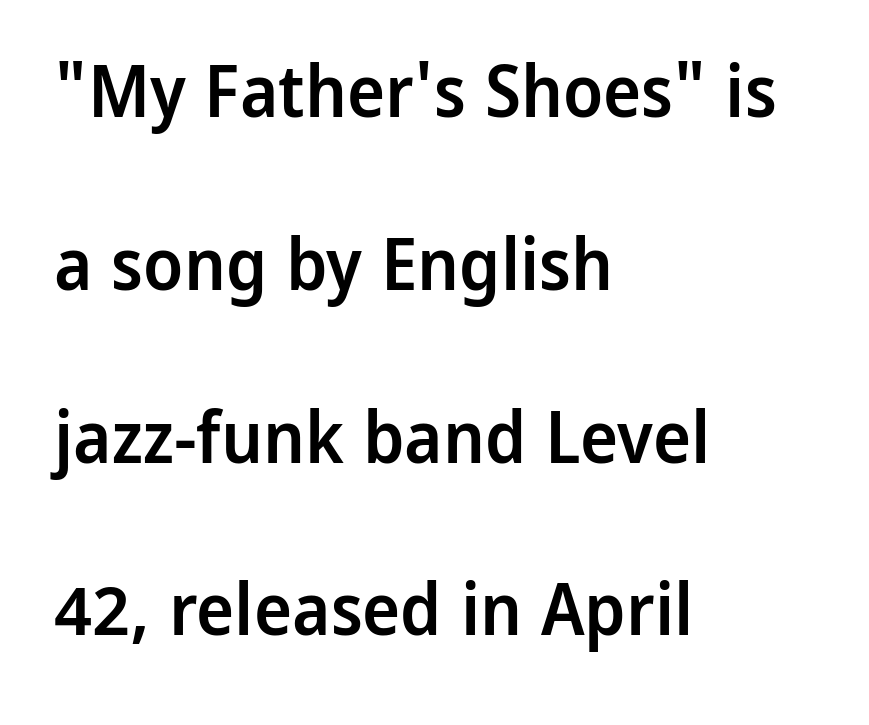
Q: Is the text bold? A: Semi-bold.
Q: Is the text italic (slanted)? A: No, it is upright.
Q: Is the typeface a serif or a sans-serif typeface? A: Sans-serif.
Q: Is the text underlined? A: No.
Q: How is the paragraph aligned? A: Left-aligned.
Q: Is the spacing between letters normal or unusually wide? A: Normal.
Q: Is the spacing between lines tight, normal or loose? A: Loose.
Q: Width (condensed, normal, or wide)? A: Normal.
Q: Stroke contrast? A: Low.
Q: x-height? A: Medium.
Q: Monospaced? A: No.
